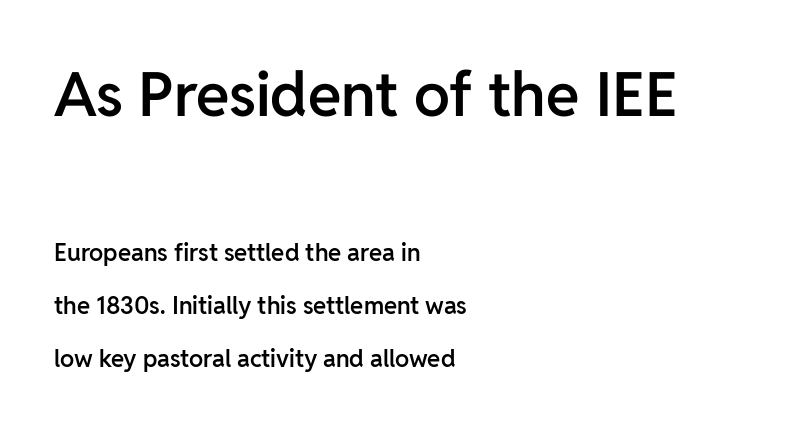
Do the characters align in a grid? No, the font is proportional. How are the letters spaced? Ordinarily, with no added tracking. The typesetter chose a ragged-right arrangement here. A bit beefed up — I'd call it semibold rather than bold.
